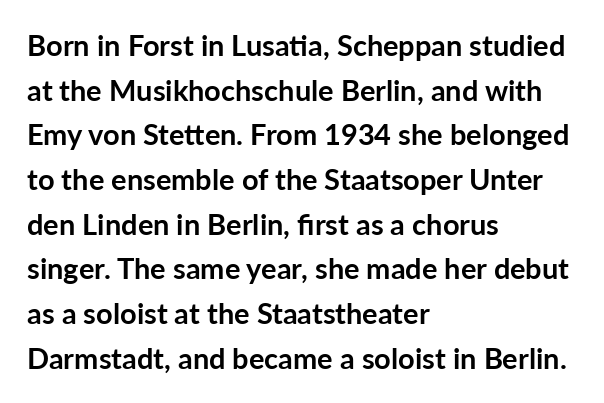
The passage shown has conventional tracking throughout. A bare baseline throughout the passage. Character widths vary here, with narrow letters taking less room than wide ones. Each line starts at the same left margin while the right side varies.
